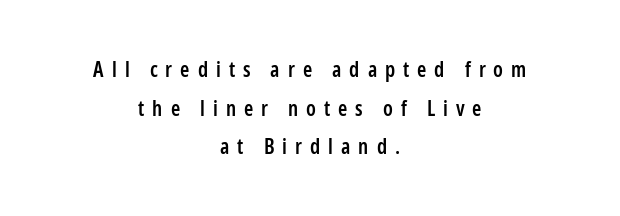
{"italic": "no", "bold": "semi", "underline": "no", "align": "center", "line_spacing_ratio": 1.84, "letter_spacing": "wide", "letter_spacing_em": 0.38, "glyph_px": 21}
